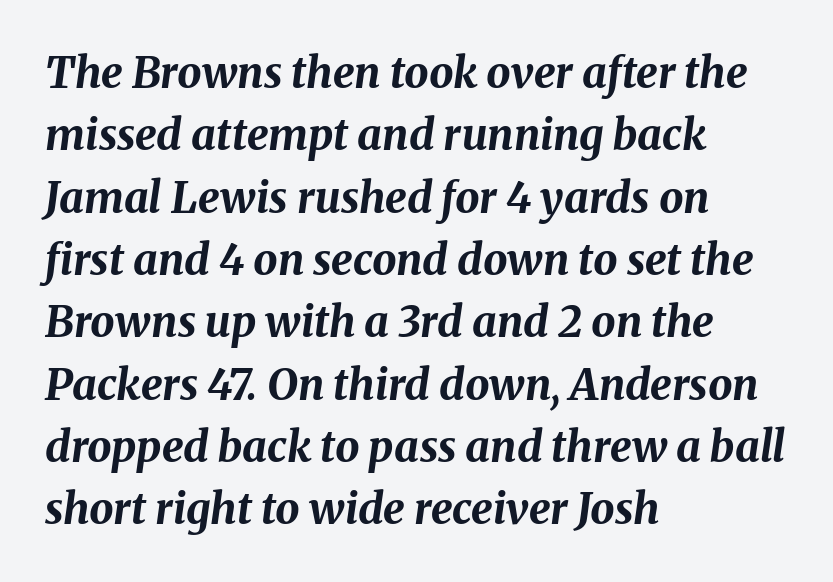
{"italic": "yes", "lean": "right", "slant_degrees": 8, "bold": "yes", "weight": "bold", "width": "normal", "stroke_contrast": "medium", "x_height": "medium", "monospaced": "no", "underline": "no", "align": "left", "line_spacing": "normal", "line_spacing_ratio": 1.45, "letter_spacing": "normal", "letter_spacing_em": 0.0, "glyph_px": 43}
